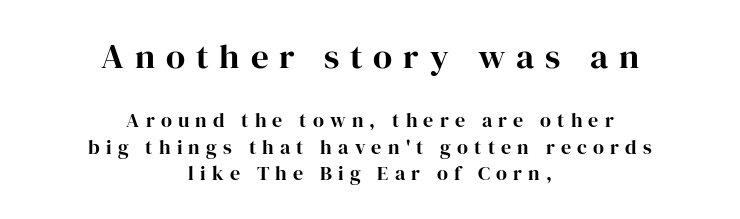
The specimen reads as upright at a glance. This rendering employs a face with finishing strokes, i.e., a serif. This rendering features lettering with no underline. Line spacing here is normal. Caption: expanded tracking, letters set apart. Which of the two is more prominent by size? The first, at the top.
